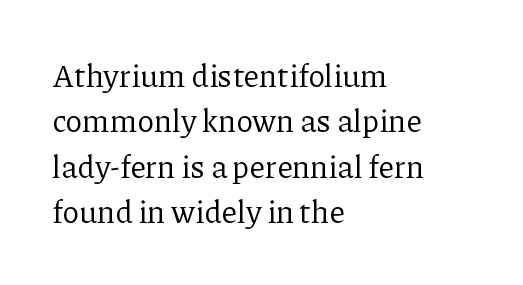
{"serif": "yes", "italic": "no", "bold": "no", "weight": "regular", "width": "normal", "stroke_contrast": "low", "x_height": "medium", "monospaced": "no", "underline": "no", "align": "left", "line_spacing": "normal", "line_spacing_ratio": 1.46, "letter_spacing": "normal", "letter_spacing_em": 0.0, "glyph_px": 31}
